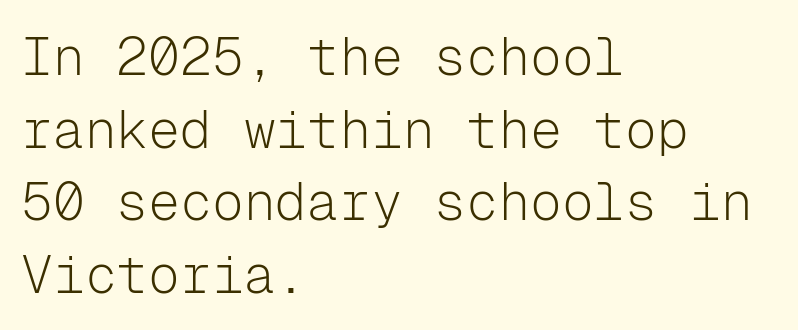
{"serif": "no", "italic": "no", "bold": "no", "weight": "light", "width": "normal", "stroke_contrast": "low", "x_height": "medium", "monospaced": "yes", "underline": "no", "align": "left", "line_spacing": "normal", "line_spacing_ratio": 1.37, "letter_spacing": "normal", "letter_spacing_em": 0.0, "glyph_px": 53}
